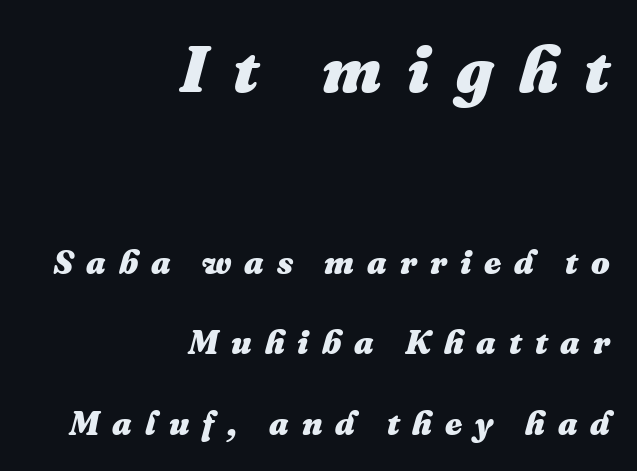
The passage shown is typed in a proportional face where columns would drift. Leading: increased. Caption: upper text group enlarged, lower text group reduced. This sample is right-justified, so line beginnings fall wherever the words allow.
